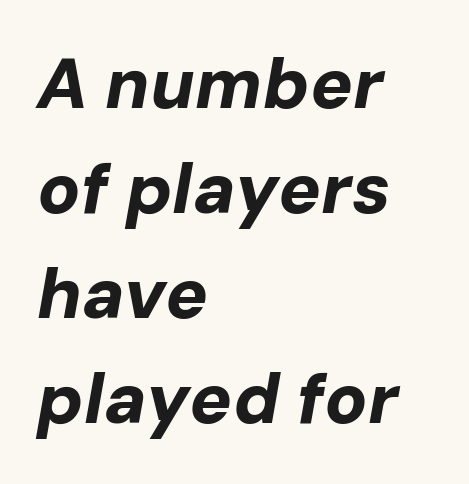
Q: Is the text bold? A: Yes.
Q: Is the text italic (slanted)? A: Yes, it leans right by about 10 degrees.
Q: Is the text underlined? A: No.
Q: How is the paragraph aligned? A: Left-aligned.
Q: Is the spacing between letters normal or unusually wide? A: Normal.
Q: Is the spacing between lines tight, normal or loose? A: Normal.
Q: Width (condensed, normal, or wide)? A: Normal.
Q: Stroke contrast? A: Low.
Q: x-height? A: Medium.
Q: Monospaced? A: No.
